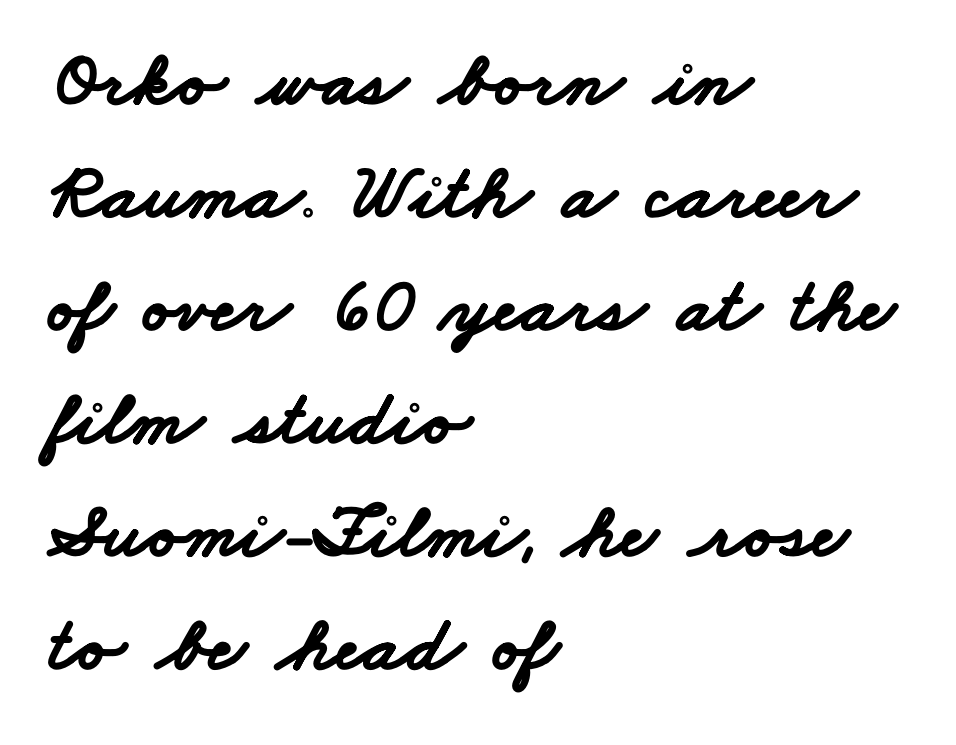
{"serif": "no", "bold": "yes", "weight": "bold", "width": "wide", "stroke_contrast": "low", "x_height": "small", "monospaced": "no", "underline": "no", "align": "left", "line_spacing": "normal", "line_spacing_ratio": 1.45, "letter_spacing": "normal", "letter_spacing_em": 0.0, "glyph_px": 78}
